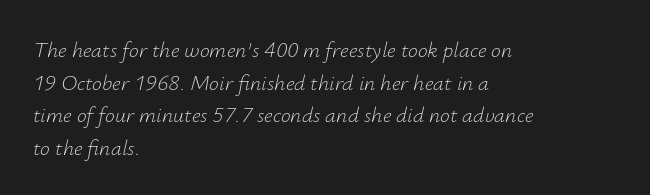
Q: Is the text bold? A: No.
Q: Is the text italic (slanted)? A: Yes, it leans right by about 12 degrees.
Q: Is the text underlined? A: No.
Q: How is the paragraph aligned? A: Left-aligned.
Q: Is the spacing between letters normal or unusually wide? A: Normal.
Q: Is the spacing between lines tight, normal or loose? A: Normal.
